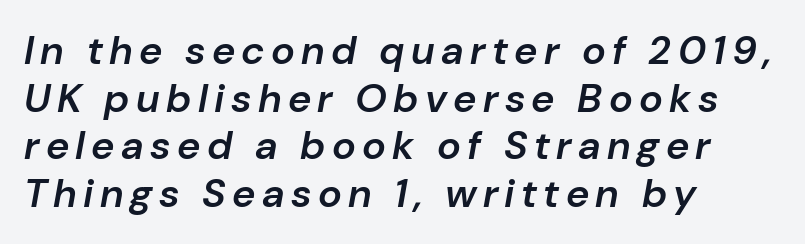
{"italic": "yes", "lean": "right", "slant_degrees": 10, "bold": "semi", "weight": "semibold", "width": "normal", "stroke_contrast": "low", "x_height": "medium", "monospaced": "no", "underline": "no", "align": "left", "line_spacing_ratio": 1.19, "glyph_px": 40}
